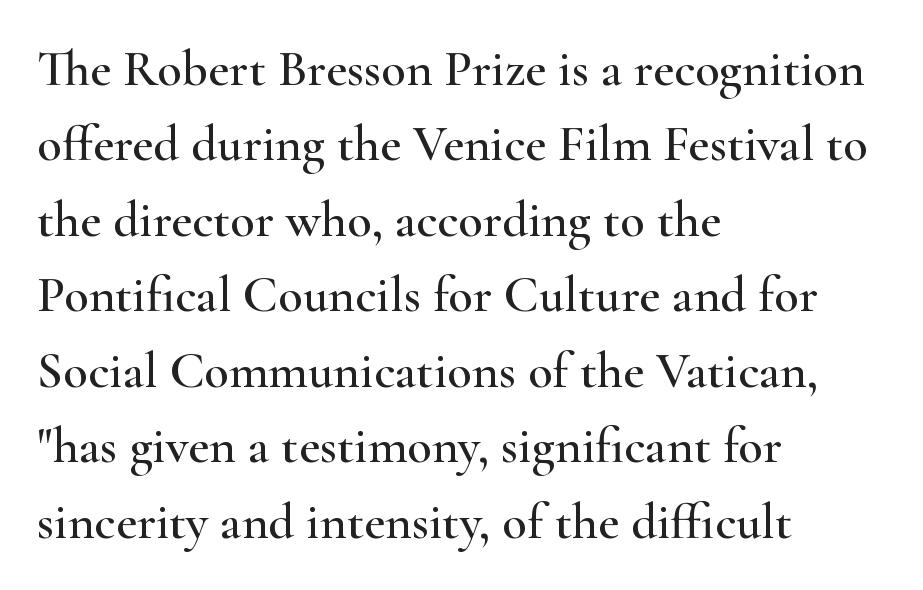
Q: Is the text italic (slanted)? A: No, it is upright.
Q: Is the typeface a serif or a sans-serif typeface? A: Serif.
Q: Is the text underlined? A: No.
Q: How is the paragraph aligned? A: Left-aligned.
Q: Is the spacing between letters normal or unusually wide? A: Normal.
Q: Is the spacing between lines tight, normal or loose? A: Normal.
Q: Width (condensed, normal, or wide)? A: Wide.
Q: Stroke contrast? A: High.
Q: x-height? A: Small.
Q: Monospaced? A: No.
